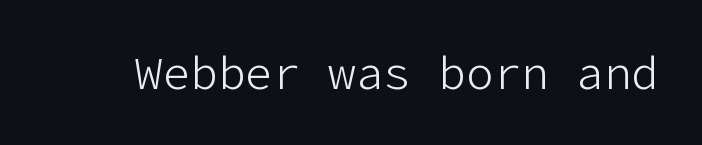
{"serif": "no", "italic": "no", "bold": "no", "weight": "light", "width": "normal", "stroke_contrast": "low", "x_height": "medium", "underline": "no", "letter_spacing": "normal", "letter_spacing_em": 0.0, "glyph_px": 46}
